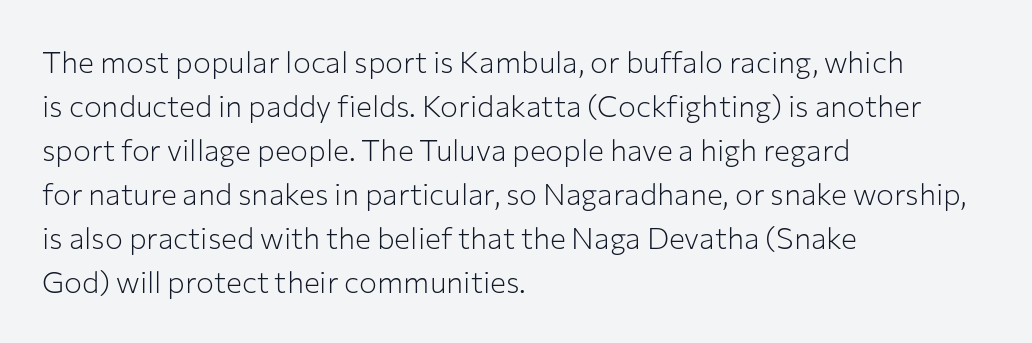
{"serif": "no", "italic": "no", "bold": "no", "weight": "light", "width": "normal", "stroke_contrast": "low", "x_height": "medium", "monospaced": "no", "underline": "no", "align": "left", "line_spacing": "normal", "line_spacing_ratio": 1.47, "letter_spacing": "normal", "letter_spacing_em": 0.0, "glyph_px": 30}
